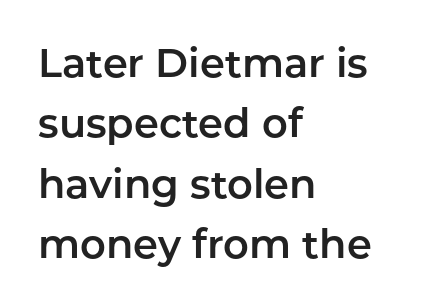
Q: Is the text italic (slanted)? A: No, it is upright.
Q: Is the typeface a serif or a sans-serif typeface? A: Sans-serif.
Q: Is the text underlined? A: No.
Q: How is the paragraph aligned? A: Left-aligned.
Q: Is the spacing between letters normal or unusually wide? A: Normal.
Q: Is the spacing between lines tight, normal or loose? A: Normal.
Q: Width (condensed, normal, or wide)? A: Normal.
Q: Stroke contrast? A: Low.
Q: x-height? A: Medium.
Q: Monospaced? A: No.
